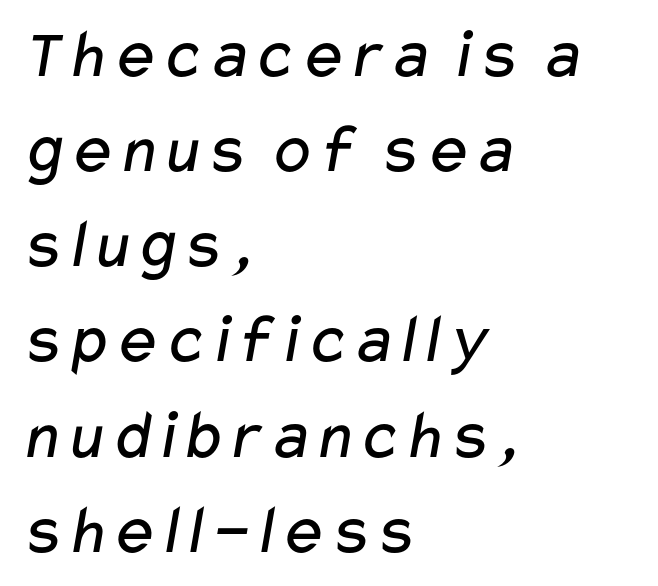
Evenly set lines give the paragraph a standard silhouette. Is this a fixed-width face? No — the glyphs have proportional, varying widths. Check where the strokes stop: nothing finishes them off — pure sans. Is the type heavy? It reads as light-to-regular instead. The gaps between neighbouring characters are ordinary and unremarkable. The baseline area is clear.
